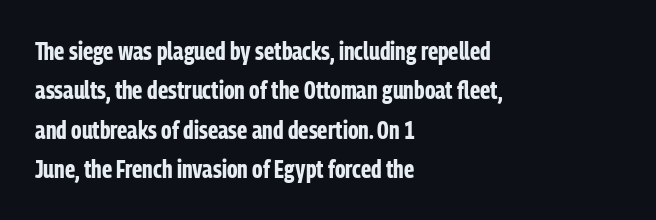
{"italic": "no", "bold": "yes", "underline": "no", "align": "left", "line_spacing": "normal", "line_spacing_ratio": 1.58, "letter_spacing": "normal", "letter_spacing_em": 0.0, "glyph_px": 25}
